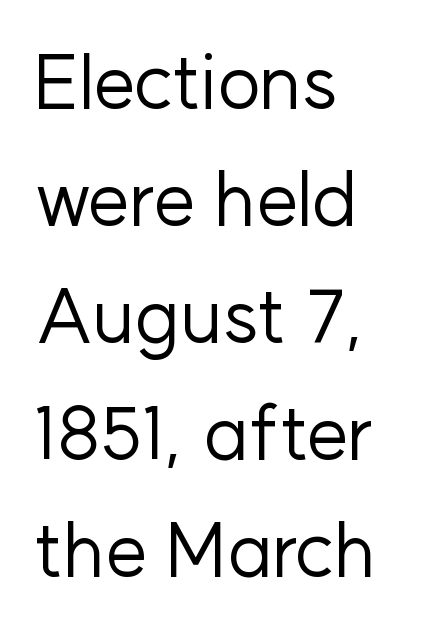
{"serif": "no", "italic": "no", "bold": "no", "weight": "regular", "width": "normal", "stroke_contrast": "low", "x_height": "medium", "monospaced": "no", "underline": "no", "align": "left", "line_spacing": "normal", "line_spacing_ratio": 1.56, "letter_spacing": "normal", "letter_spacing_em": 0.0, "glyph_px": 75}
